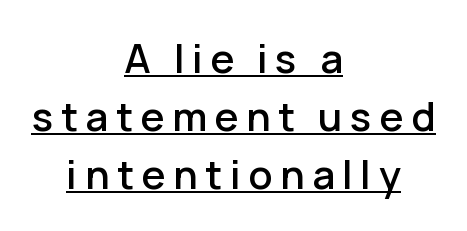
{"serif": "no", "italic": "no", "width": "normal", "stroke_contrast": "low", "x_height": "medium", "monospaced": "no", "underline": "yes", "align": "center", "line_spacing": "normal", "line_spacing_ratio": 1.45, "glyph_px": 40}
